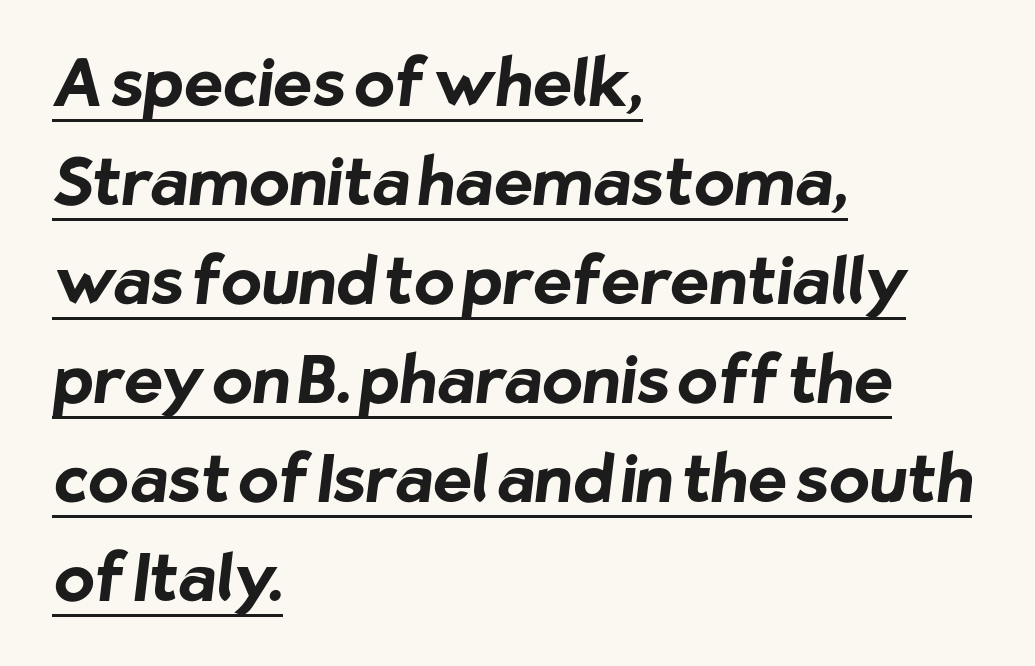
You could not count columns in this text — the font is proportionally spaced. I'd describe the lettering as bold — thick and assertive. The glyphs in this specimen are sans serif. Students, observe: this is what conventionally led text looks like. Every word sits above its own underline.
